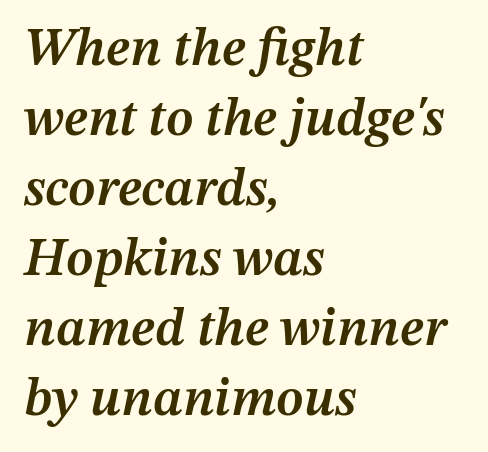
Q: Is the text bold? A: Semi-bold.
Q: Is the text italic (slanted)? A: Yes, it leans right by about 12 degrees.
Q: Is the text underlined? A: No.
Q: How is the paragraph aligned? A: Left-aligned.
Q: Is the spacing between letters normal or unusually wide? A: Normal.
Q: Is the spacing between lines tight, normal or loose? A: Normal.
Q: Width (condensed, normal, or wide)? A: Normal.
Q: Stroke contrast? A: Medium.
Q: x-height? A: Medium.
Q: Monospaced? A: No.
